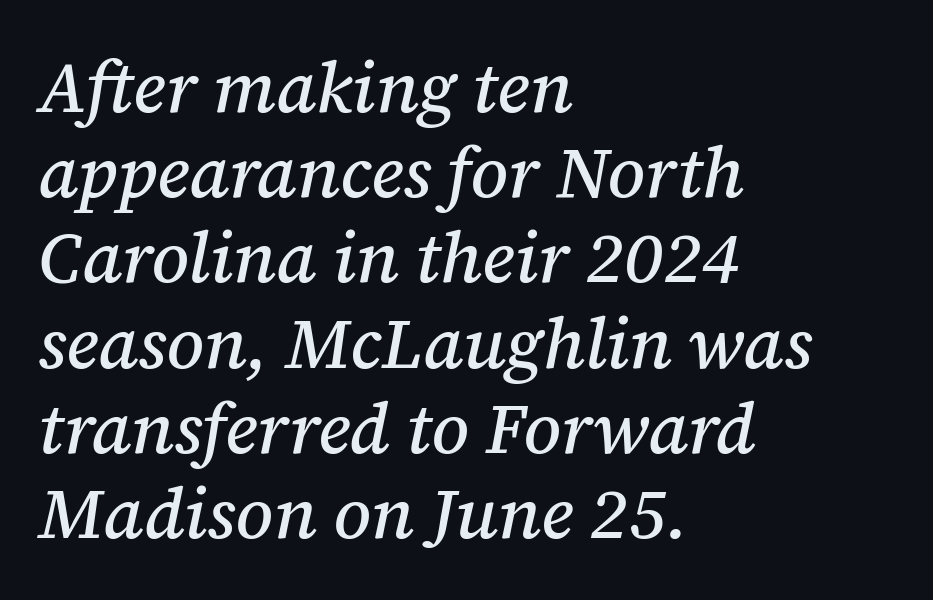
The image shows 71 px serif type, italic (leaning right); set left-aligned, line spacing 1.2x, normal letter spacing, not underlined; medium stroke contrast and a medium x-height.
